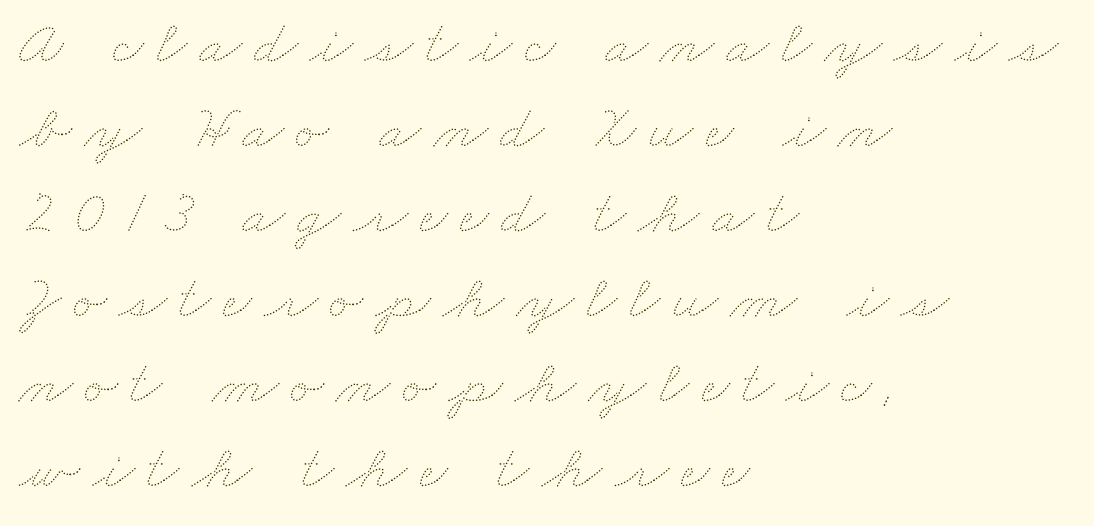
The image shows 62 px thin, wide type; set left-aligned, normal line spacing (1.37x), unusually wide letter spacing (+0.2 em), not underlined; medium stroke contrast and a small x-height.
